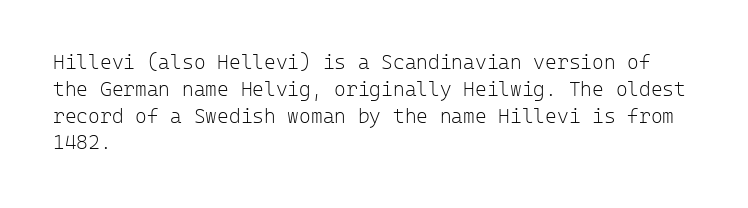
Q: Is the text bold? A: No.
Q: Is the text italic (slanted)? A: No, it is upright.
Q: Is the text underlined? A: No.
Q: How is the paragraph aligned? A: Left-aligned.
Q: Is the spacing between letters normal or unusually wide? A: Normal.
Q: Is the spacing between lines tight, normal or loose? A: Normal.
